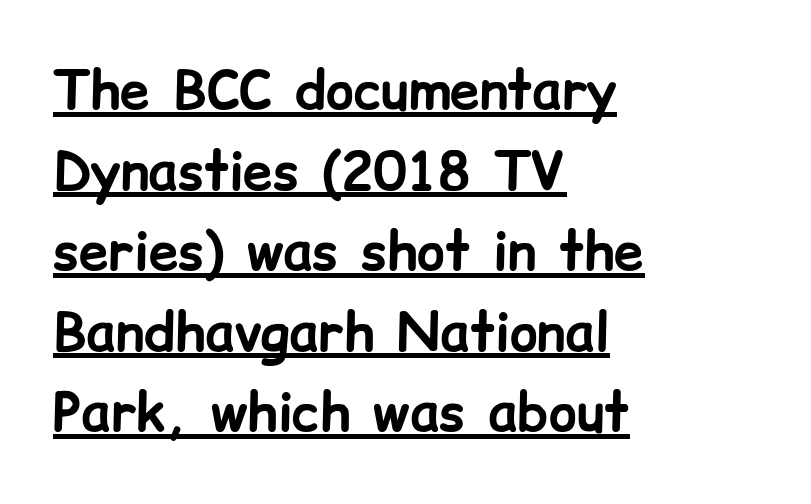
The rendering anchors every line to the left-hand side. Letter spacing: default. Underline: present. Stroke terminals: plain, sans-serif. On the weight axis this lands at bold, roughly 700. When letters stand straight like this, we call the style roman or upright.
